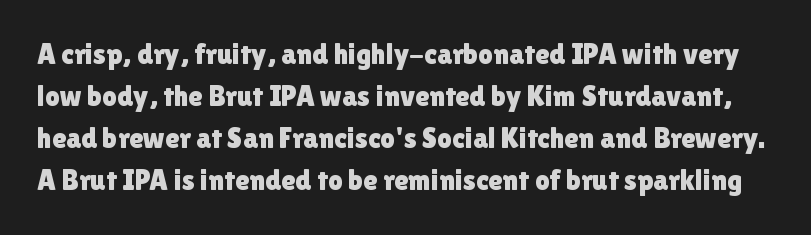
{"serif": "no", "italic": "no", "width": "normal", "x_height": "medium", "monospaced": "no", "underline": "no", "line_spacing": "normal", "line_spacing_ratio": 1.45, "letter_spacing": "normal", "letter_spacing_em": 0.0, "glyph_px": 29}
